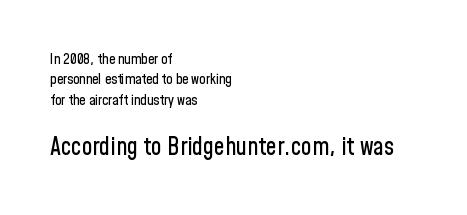
The image shows 24 px text type, upright; set left-aligned, normal line spacing (1.46x), normal letter spacing, not underlined; the second (bottom) block is 1.71x larger.
